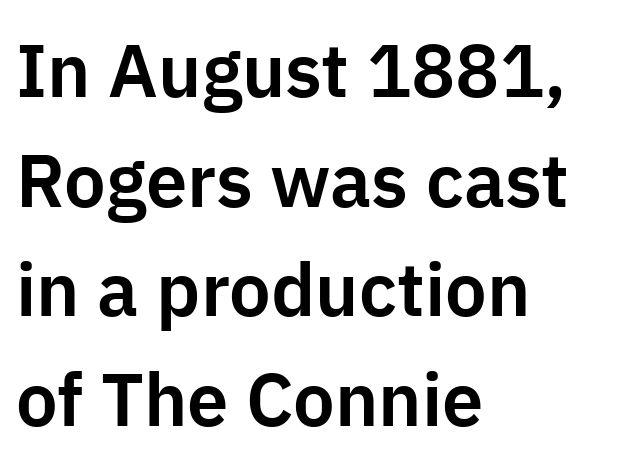
{"serif": "no", "italic": "no", "width": "normal", "stroke_contrast": "low", "x_height": "medium", "monospaced": "no", "underline": "no", "align": "left", "line_spacing": "normal", "line_spacing_ratio": 1.48, "letter_spacing": "normal", "letter_spacing_em": 0.0, "glyph_px": 74}
